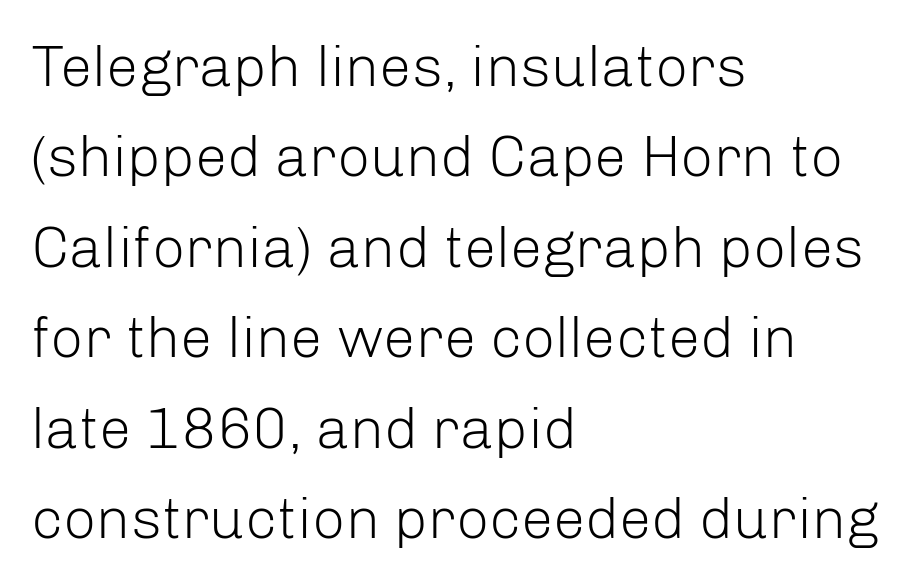
The image shows 58 px light sans-serif type, upright; set left-aligned, normal line spacing (1.56x), normal letter spacing, not underlined; low stroke contrast and a medium x-height.
